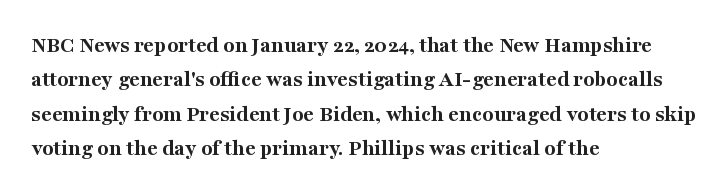
The image shows 23 px bold type, upright; set left-aligned, normal line spacing (1.5x), normal letter spacing, not underlined.
